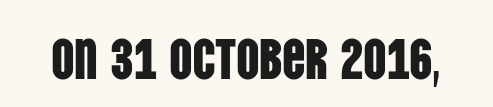
Q: Is the text italic (slanted)? A: No, it is upright.
Q: Is the typeface a serif or a sans-serif typeface? A: Sans-serif.
Q: Is the text underlined? A: No.
Q: Is the spacing between letters normal or unusually wide? A: Normal.
Q: Width (condensed, normal, or wide)? A: Condensed.
Q: Stroke contrast? A: Low.
Q: x-height? A: Large.
Q: Monospaced? A: No.
